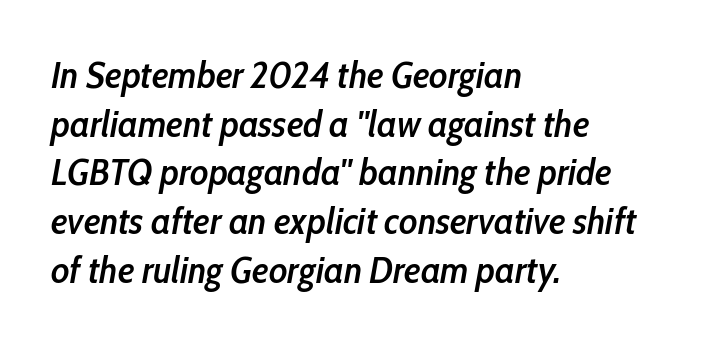
As a designer I'd log this as weight 600, semibold. Posture: slanted. Which margin do the lines hug? The left one — the right edge is uneven. Underlining? Definitely not there. The face used here is proportionally spaced, like ordinary book or web type.
